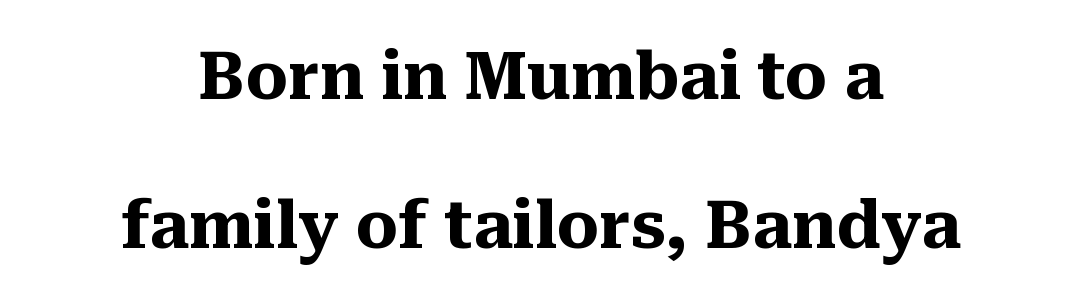
The image shows 66 px heavy serif type, upright; set centered, loose line spacing (2.26x), normal letter spacing, not underlined; medium stroke contrast and a medium x-height.
